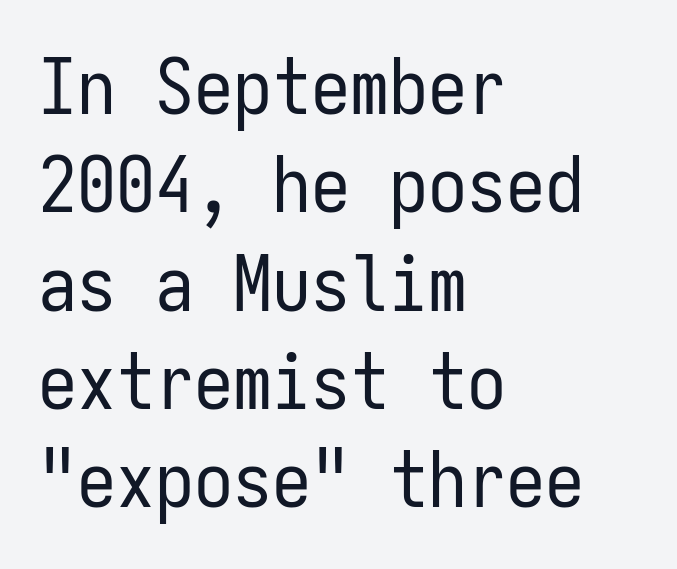
Just letters on the line, the space beneath them empty. This sample uses a sans-serif face. Do the characters align in a grid? Yes, the font is monospaced. Normally led — the rows are evenly, conventionally spaced. Posture: upright roman. These glyphs show unthickened strokes, regular width or finer.
